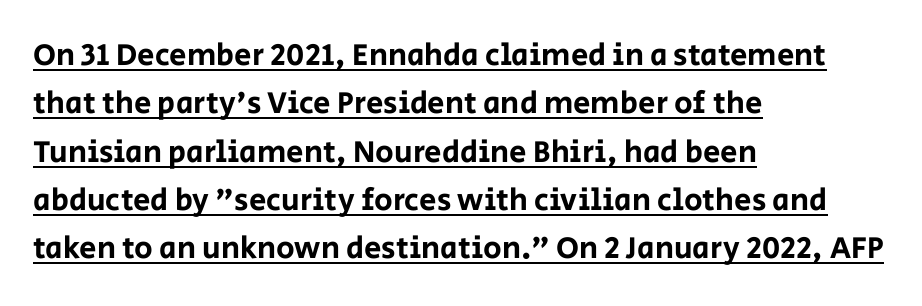
Classification — sans serif. The rendering uses natural spacing where letterforms have individual widths. The lettering stays uniformly vertical, giving the passage a roman look. Glyph-to-glyph distance matches everyday printed text. The glyphs are accompanied by a horizontal stroke just below them. This sample is left-justified, so line endings fall wherever the words run out.
